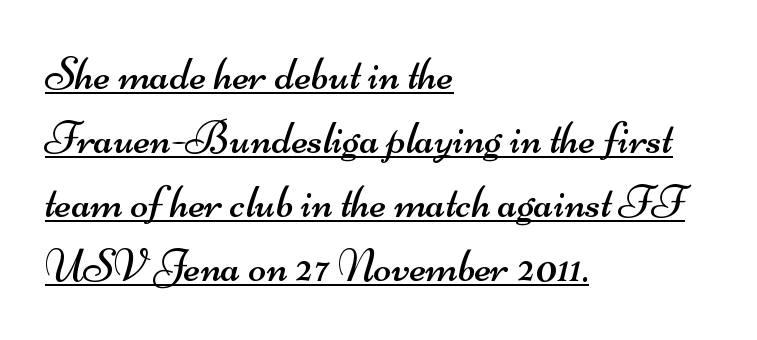
The image shows 47 px regular-weight, wide sans-serif type; set left-aligned, normal line spacing (1.36x), normal letter spacing, underlined; medium stroke contrast and a small x-height.
